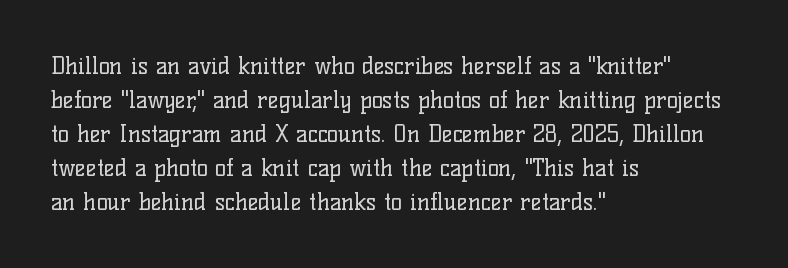
The image shows 23 px text type, upright; set left-aligned, normal line spacing (1.48x), normal letter spacing, not underlined.
